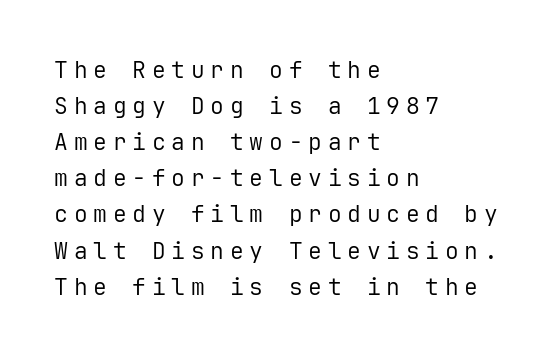
Q: Is the text bold? A: No.
Q: Is the text italic (slanted)? A: No, it is upright.
Q: Is the text underlined? A: No.
Q: How is the paragraph aligned? A: Left-aligned.
Q: Is the spacing between letters normal or unusually wide? A: Unusually wide.
Q: Is the spacing between lines tight, normal or loose? A: Normal.
